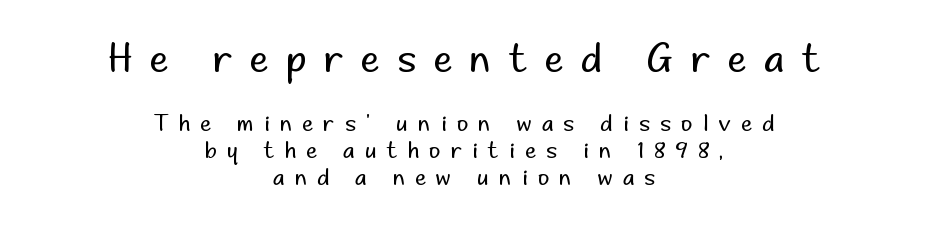
The image shows 38 px regular-weight sans-serif type, upright; set centered, line spacing 1.21x, unusually wide letter spacing (+0.47 em), not underlined; the first (top) block is 1.73x larger; low stroke contrast and a small x-height.
